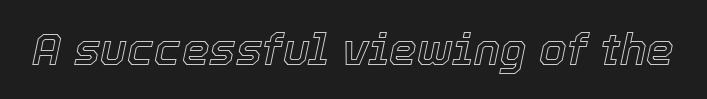
The image shows 44 px text type, italic (leaning right); set normal letter spacing, not underlined; a medium x-height.
